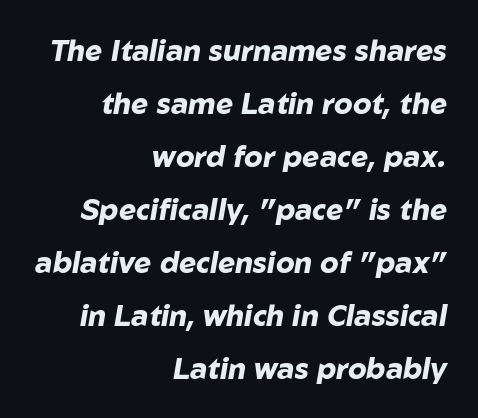
The image shows 29 px heavy type, italic (leaning right); set right-aligned, line spacing 1.83x, normal letter spacing, not underlined; low stroke contrast and a medium x-height.
